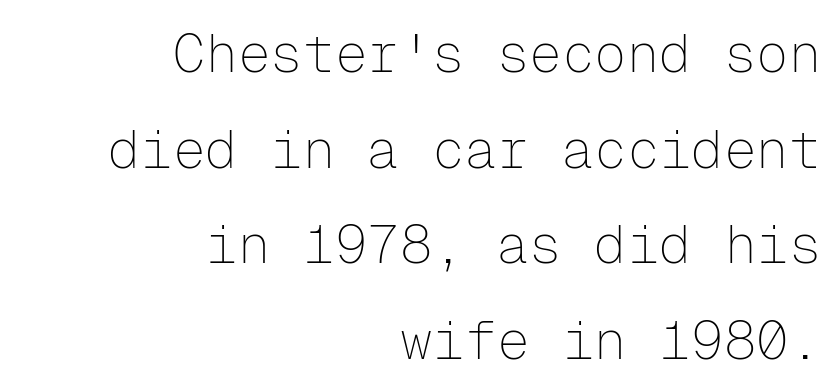
The rendering uses typewriter-style spacing with identical character cells. Caption: multi-line text, flush right, ragged left. Short note: letters normally spaced. No word sits above an underline.
